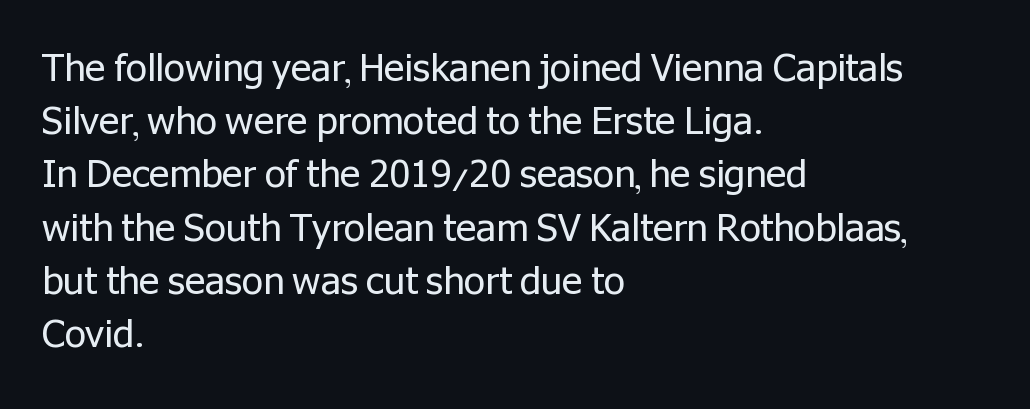
{"serif": "no", "italic": "no", "bold": "no", "weight": "regular", "width": "normal", "stroke_contrast": "low", "x_height": "medium", "monospaced": "no", "underline": "no", "align": "left", "line_spacing": "normal", "line_spacing_ratio": 1.4, "letter_spacing": "normal", "letter_spacing_em": 0.0, "glyph_px": 38}
